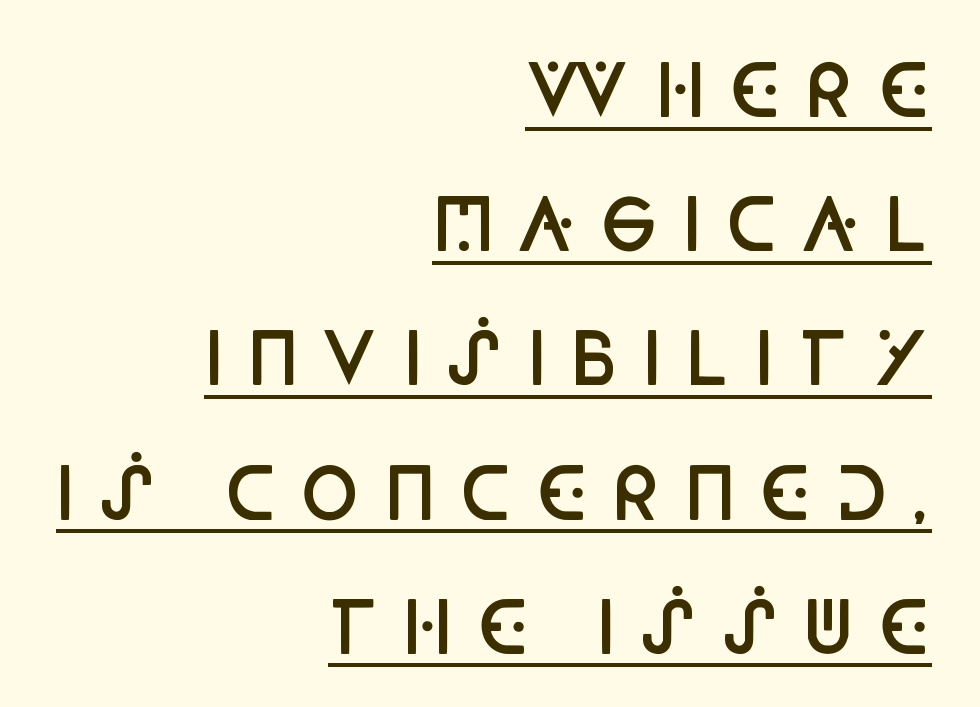
The image shows 71 px semibold, condensed sans-serif type, upright; set right-aligned, line spacing 1.89x, unusually wide letter spacing (+0.32 em), underlined; low stroke contrast and a large x-height.
